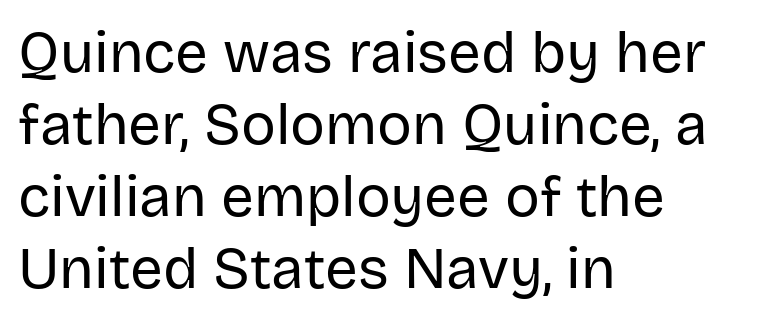
{"serif": "no", "italic": "no", "bold": "no", "weight": "regular", "width": "normal", "stroke_contrast": "low", "x_height": "large", "monospaced": "no", "underline": "no", "align": "left", "line_spacing_ratio": 1.24, "letter_spacing": "normal", "letter_spacing_em": 0.0, "glyph_px": 58}
